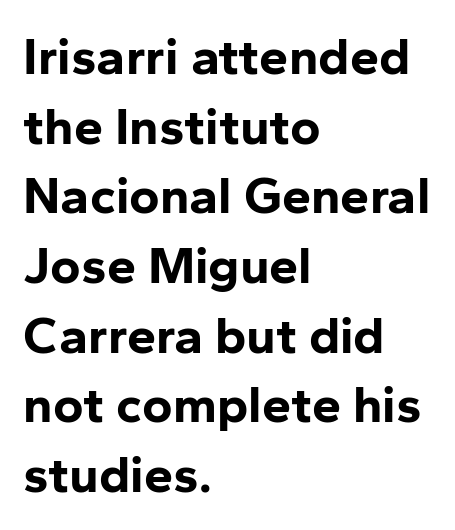
The image shows 52 px bold sans-serif type, upright; set left-aligned, normal line spacing (1.34x), normal letter spacing, not underlined; low stroke contrast and a medium x-height.
